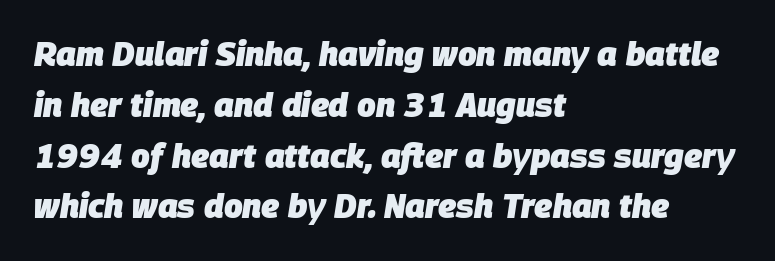
Q: Is the text bold? A: Yes.
Q: Is the text italic (slanted)? A: Yes, it leans right by about 9 degrees.
Q: Is the text underlined? A: No.
Q: How is the paragraph aligned? A: Left-aligned.
Q: Is the spacing between letters normal or unusually wide? A: Normal.
Q: Is the spacing between lines tight, normal or loose? A: Normal.
Q: Width (condensed, normal, or wide)? A: Normal.
Q: Stroke contrast? A: Low.
Q: x-height? A: Large.
Q: Monospaced? A: No.
